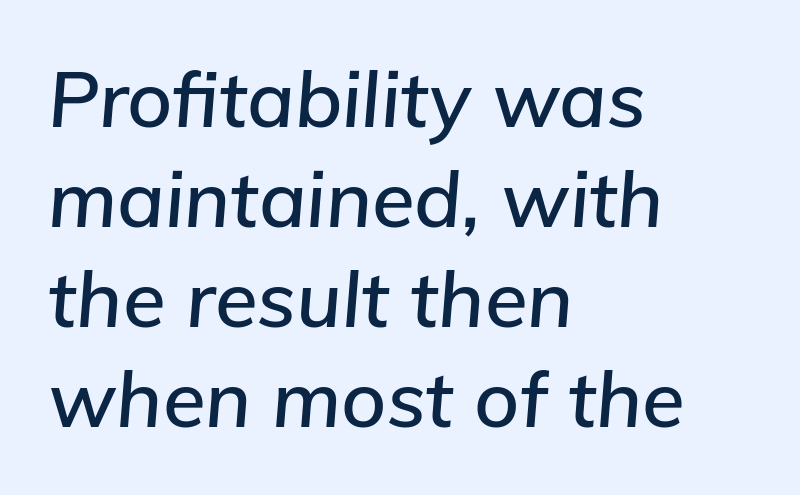
{"italic": "yes", "lean": "right", "slant_degrees": 5, "width": "normal", "stroke_contrast": "low", "x_height": "medium", "monospaced": "no", "underline": "no", "align": "left", "line_spacing": "normal", "line_spacing_ratio": 1.28, "letter_spacing": "normal", "letter_spacing_em": 0.0, "glyph_px": 78}
